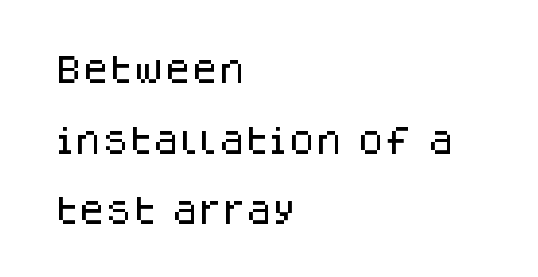
The rendering shows plain stroke endings on the letterforms — a sans-serif design. There is no visible air inserted between adjacent glyphs. Lines of text with bare space underneath. Rendered with straight, roman letterforms.
